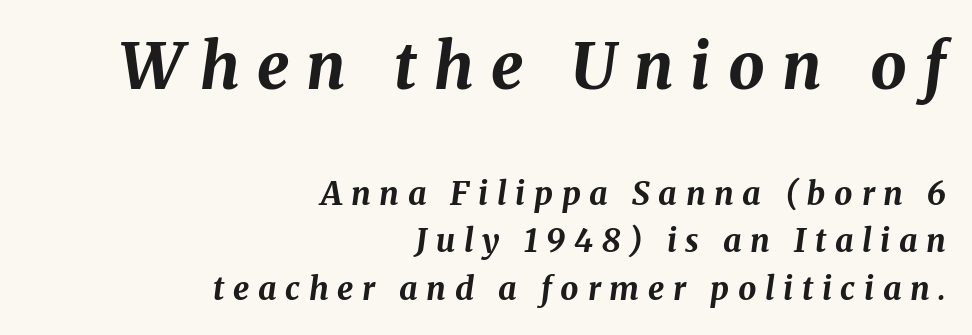
Does the leading feel generous? No, just average. Looks like regular typesetting: each glyph gets only the width it needs. The baseline area is clear. This sample uses expanded letter spacing, leaving extra air between glyphs.
